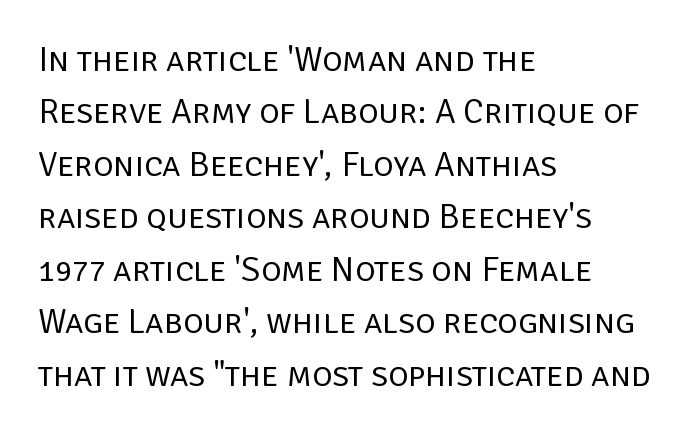
{"serif": "no", "italic": "no", "bold": "no", "weight": "regular", "width": "normal", "stroke_contrast": "low", "x_height": "large", "monospaced": "no", "underline": "no", "align": "left", "line_spacing": "normal", "line_spacing_ratio": 1.5, "letter_spacing": "normal", "letter_spacing_em": 0.0, "glyph_px": 35}
